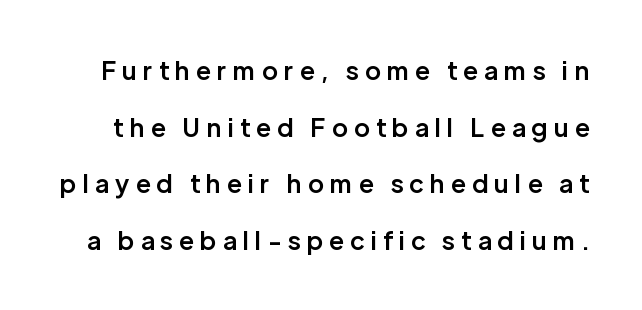
Q: Is the text bold? A: Semi-bold.
Q: Is the text italic (slanted)? A: No, it is upright.
Q: Is the text underlined? A: No.
Q: Is the spacing between letters normal or unusually wide? A: Unusually wide.
Q: Is the spacing between lines tight, normal or loose? A: Loose.
